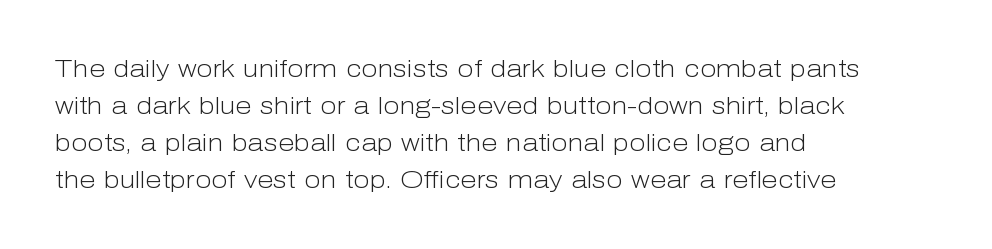
Vertical strokes here are truly vertical. Every row of glyphs begins at an identical x-position on the left. Between one letter and the next there's only the usual sliver of space. Only glyphs here, with clear space below each row.
